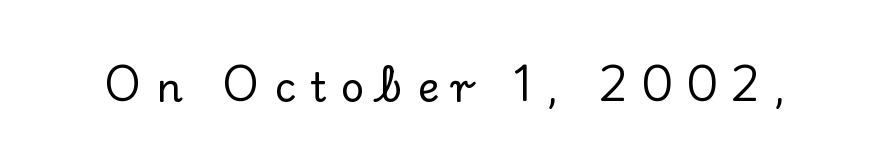
Q: Is the text italic (slanted)? A: No, it is upright.
Q: Is the typeface a serif or a sans-serif typeface? A: Serif.
Q: Is the text underlined? A: No.
Q: Is the spacing between letters normal or unusually wide? A: Unusually wide.
Q: Width (condensed, normal, or wide)? A: Normal.
Q: Stroke contrast? A: Low.
Q: x-height? A: Small.
Q: Monospaced? A: No.
